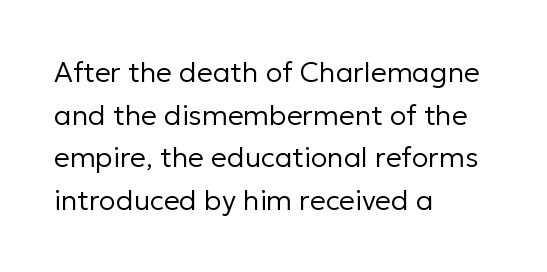
Q: Is the text bold? A: No.
Q: Is the text italic (slanted)? A: No, it is upright.
Q: Is the typeface a serif or a sans-serif typeface? A: Sans-serif.
Q: Is the text underlined? A: No.
Q: How is the paragraph aligned? A: Left-aligned.
Q: Is the spacing between letters normal or unusually wide? A: Normal.
Q: Is the spacing between lines tight, normal or loose? A: Normal.
Q: Width (condensed, normal, or wide)? A: Normal.
Q: Stroke contrast? A: Low.
Q: x-height? A: Medium.
Q: Monospaced? A: No.
